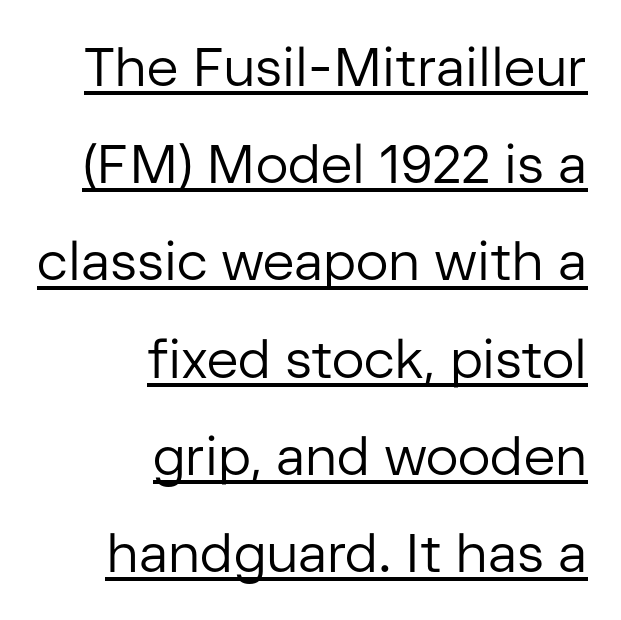
{"serif": "no", "italic": "no", "bold": "no", "weight": "regular", "width": "normal", "stroke_contrast": "low", "x_height": "medium", "monospaced": "no", "underline": "yes", "align": "right", "line_spacing_ratio": 1.8, "letter_spacing": "normal", "letter_spacing_em": 0.0, "glyph_px": 54}
